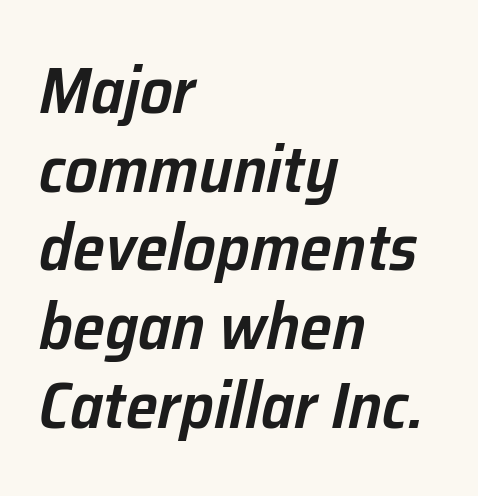
Q: Is the text bold? A: Semi-bold.
Q: Is the text italic (slanted)? A: Yes, it leans right by about 12 degrees.
Q: Is the text underlined? A: No.
Q: How is the paragraph aligned? A: Left-aligned.
Q: Is the spacing between letters normal or unusually wide? A: Normal.
Q: Width (condensed, normal, or wide)? A: Normal.
Q: Stroke contrast? A: Low.
Q: x-height? A: Medium.
Q: Monospaced? A: No.
